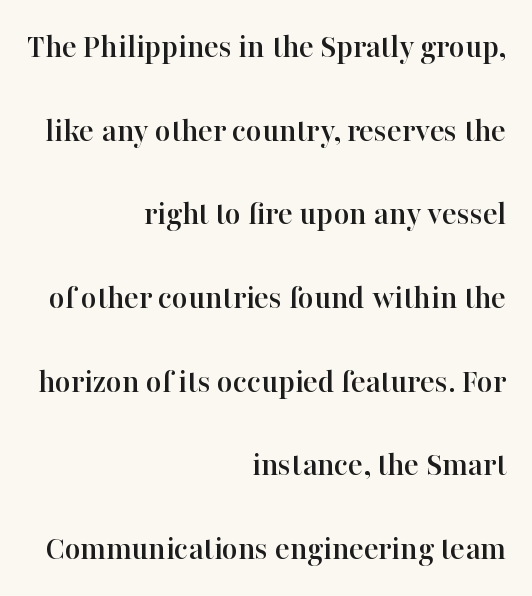
{"serif": "yes", "italic": "no", "width": "normal", "stroke_contrast": "high", "x_height": "medium", "monospaced": "no", "underline": "no", "align": "right", "line_spacing": "loose", "line_spacing_ratio": 2.46, "letter_spacing": "normal", "letter_spacing_em": 0.0, "glyph_px": 34}
